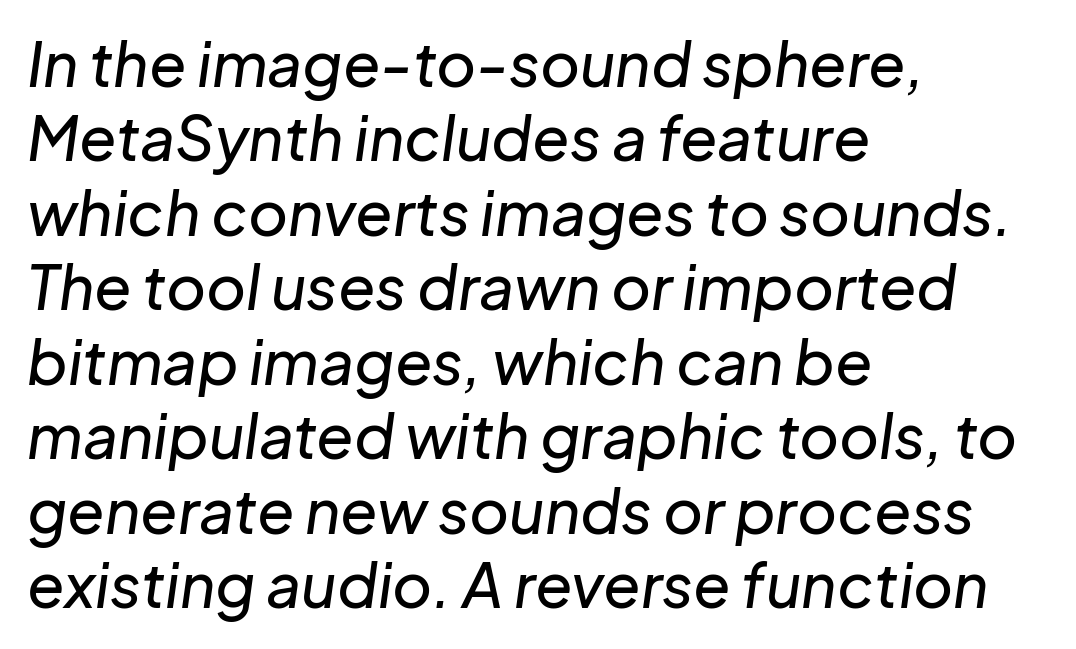
Spacing verdict: proportional, widths tailored to each character. Notice how the stems are inclined rather than vertical — that's the hallmark of italics. In terms of letterspacing, this is plain default setting. The words here are not underlined. Line beginnings align vertically; line endings do not.
